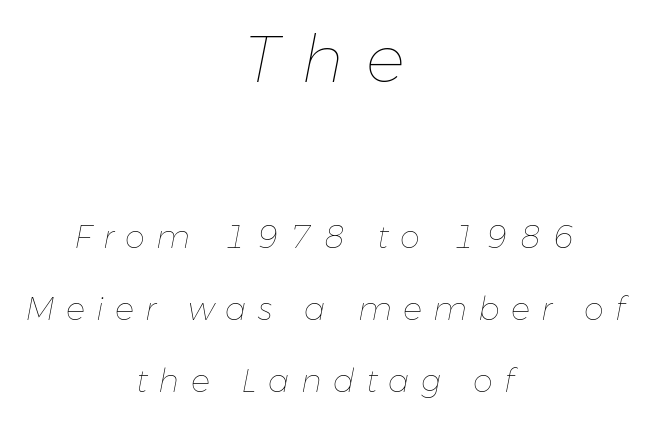
Q: Is the text bold? A: No.
Q: Is the text italic (slanted)? A: Yes, it leans right by about 11 degrees.
Q: Is the text underlined? A: No.
Q: How is the paragraph aligned? A: Centered.
Q: Is the spacing between letters normal or unusually wide? A: Unusually wide.
Q: Is the spacing between lines tight, normal or loose? A: Loose.
Q: Which block of text is set in a larger size, the first (top) or the second (bottom)? A: The first (top) one.
Q: Width (condensed, normal, or wide)? A: Normal.
Q: Stroke contrast? A: Low.
Q: x-height? A: Medium.
Q: Monospaced? A: No.
